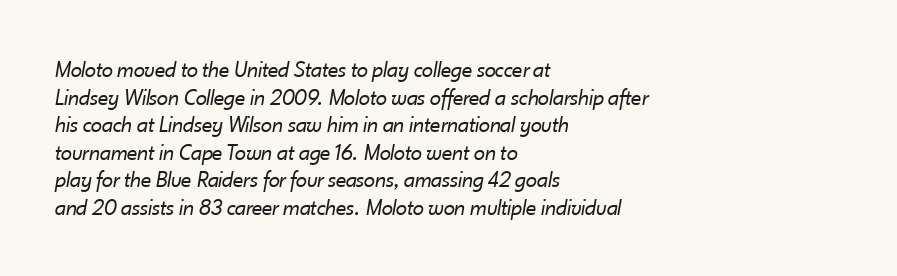
{"italic": "yes", "lean": "right", "slant_degrees": 10, "bold": "no", "underline": "no", "align": "left", "line_spacing_ratio": 1.2, "letter_spacing": "normal", "letter_spacing_em": 0.0, "glyph_px": 23}
